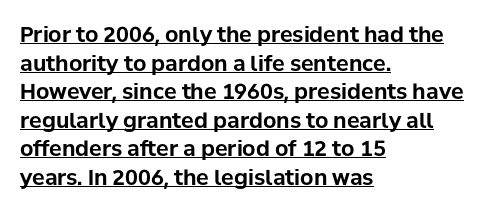
Q: Is the text bold? A: Yes.
Q: Is the text italic (slanted)? A: No, it is upright.
Q: Is the text underlined? A: Yes.
Q: How is the paragraph aligned? A: Left-aligned.
Q: Is the spacing between letters normal or unusually wide? A: Normal.
Q: Is the spacing between lines tight, normal or loose? A: Normal.
